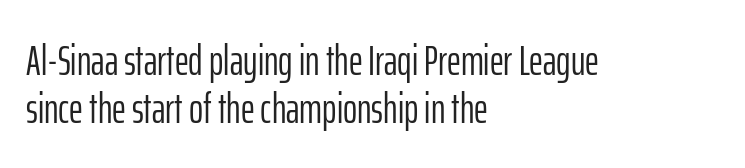
The image shows 43 px light, condensed sans-serif type, upright; set left-aligned, tight line spacing (1.11x), normal letter spacing, not underlined; low stroke contrast and a medium x-height.
